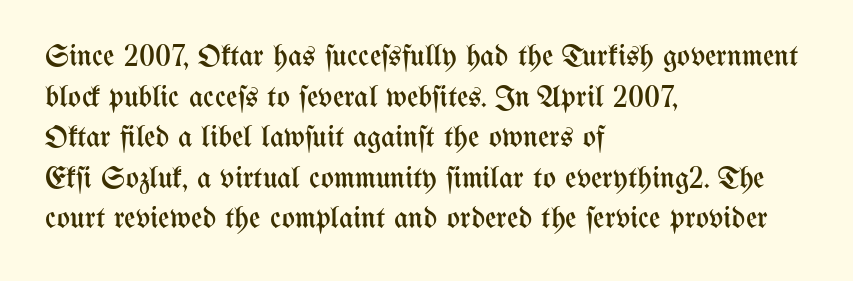
Q: Is the text bold? A: No.
Q: Is the text italic (slanted)? A: No, it is upright.
Q: Is the text underlined? A: No.
Q: How is the paragraph aligned? A: Left-aligned.
Q: Is the spacing between letters normal or unusually wide? A: Normal.
Q: Is the spacing between lines tight, normal or loose? A: Normal.
Q: Width (condensed, normal, or wide)? A: Condensed.
Q: Stroke contrast? A: Medium.
Q: x-height? A: Medium.
Q: Monospaced? A: No.
